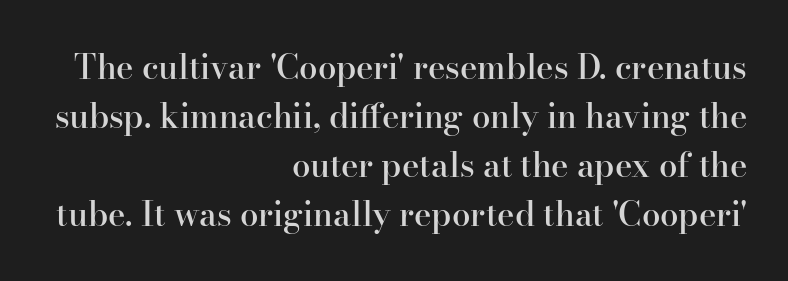
Q: Is the text bold? A: Semi-bold.
Q: Is the text italic (slanted)? A: No, it is upright.
Q: Is the typeface a serif or a sans-serif typeface? A: Serif.
Q: Is the text underlined? A: No.
Q: How is the paragraph aligned? A: Right-aligned.
Q: Is the spacing between letters normal or unusually wide? A: Normal.
Q: Is the spacing between lines tight, normal or loose? A: Normal.
Q: Width (condensed, normal, or wide)? A: Normal.
Q: Stroke contrast? A: High.
Q: x-height? A: Small.
Q: Monospaced? A: No.
